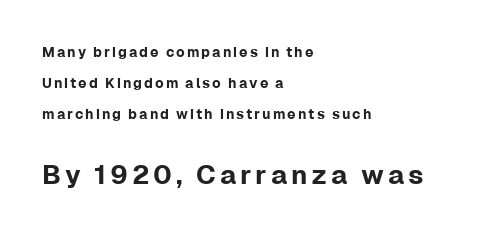
Q: Is the text italic (slanted)? A: No, it is upright.
Q: Is the text underlined? A: No.
Q: How is the paragraph aligned? A: Left-aligned.
Q: Is the spacing between lines tight, normal or loose? A: Loose.
Q: Which block of text is set in a larger size, the first (top) or the second (bottom)? A: The second (bottom) one.
